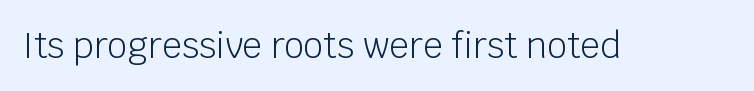
The image shows 35 px light sans-serif type, upright; set normal letter spacing, not underlined; low stroke contrast and a large x-height.
